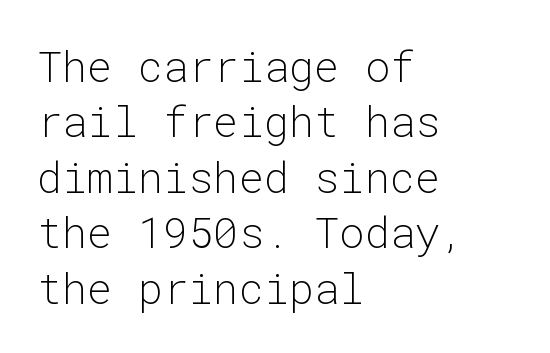
Q: Is the text bold? A: No.
Q: Is the text italic (slanted)? A: No, it is upright.
Q: Is the typeface a serif or a sans-serif typeface? A: Sans-serif.
Q: Is the text underlined? A: No.
Q: How is the paragraph aligned? A: Left-aligned.
Q: Is the spacing between letters normal or unusually wide? A: Normal.
Q: Is the spacing between lines tight, normal or loose? A: Normal.
Q: Width (condensed, normal, or wide)? A: Normal.
Q: Stroke contrast? A: Low.
Q: x-height? A: Medium.
Q: Monospaced? A: Yes.
